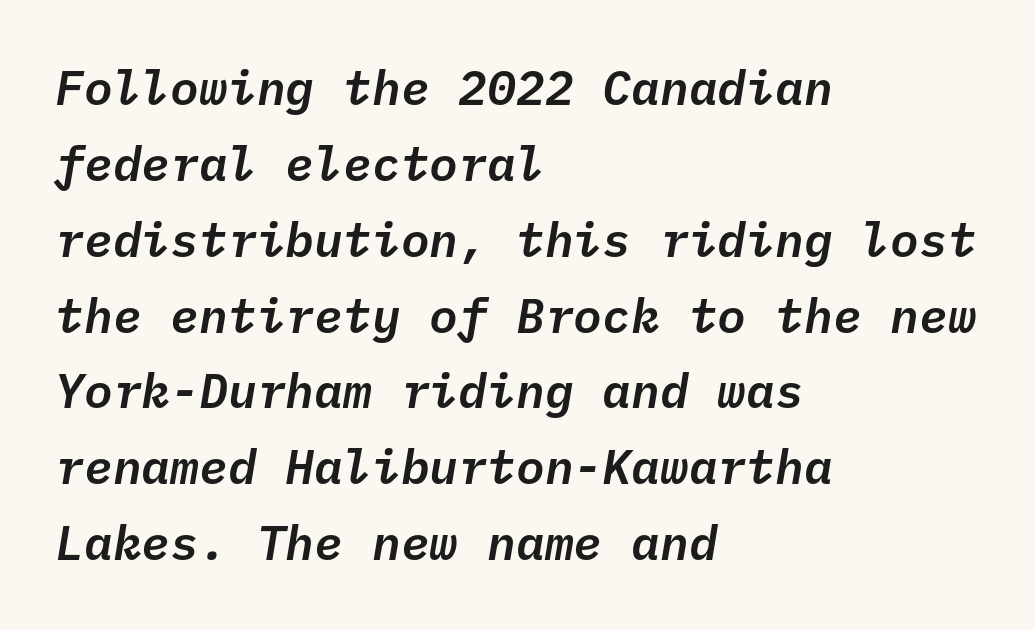
The image shows 48 px text type, italic (leaning right), monospaced; set left-aligned, normal line spacing (1.58x), normal letter spacing, not underlined; low stroke contrast and a medium x-height.
